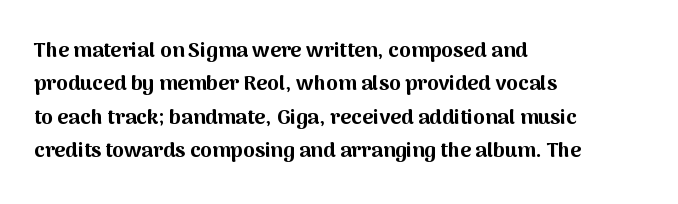
The lines sit at an ordinary, default distance from one another. Bare-footed words on every line. The rendering uses a bold face; every stroke is thick and dark. Posture: upright roman.
